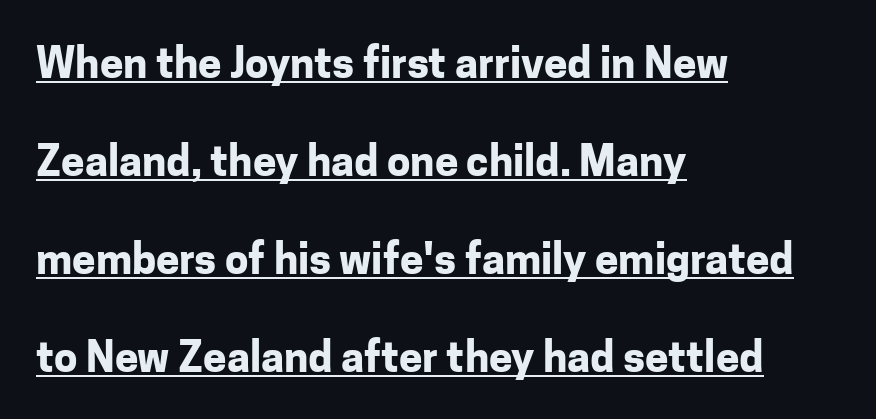
{"serif": "no", "italic": "no", "bold": "yes", "weight": "bold", "width": "normal", "stroke_contrast": "low", "x_height": "medium", "monospaced": "no", "underline": "yes", "align": "left", "line_spacing": "loose", "line_spacing_ratio": 2.33, "letter_spacing": "normal", "letter_spacing_em": 0.0, "glyph_px": 42}
